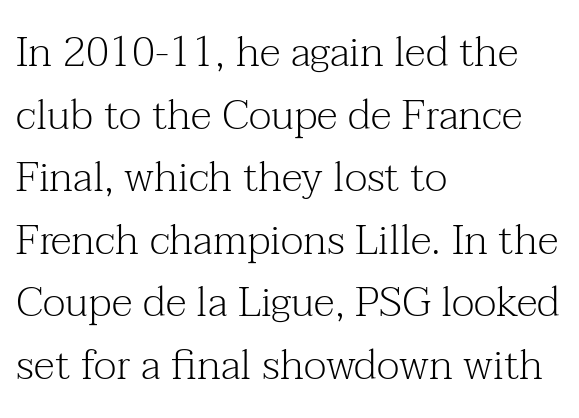
Q: Is the text bold? A: No.
Q: Is the text italic (slanted)? A: No, it is upright.
Q: Is the typeface a serif or a sans-serif typeface? A: Serif.
Q: Is the text underlined? A: No.
Q: How is the paragraph aligned? A: Left-aligned.
Q: Is the spacing between letters normal or unusually wide? A: Normal.
Q: Is the spacing between lines tight, normal or loose? A: Normal.
Q: Width (condensed, normal, or wide)? A: Normal.
Q: Stroke contrast? A: Medium.
Q: x-height? A: Medium.
Q: Monospaced? A: No.
